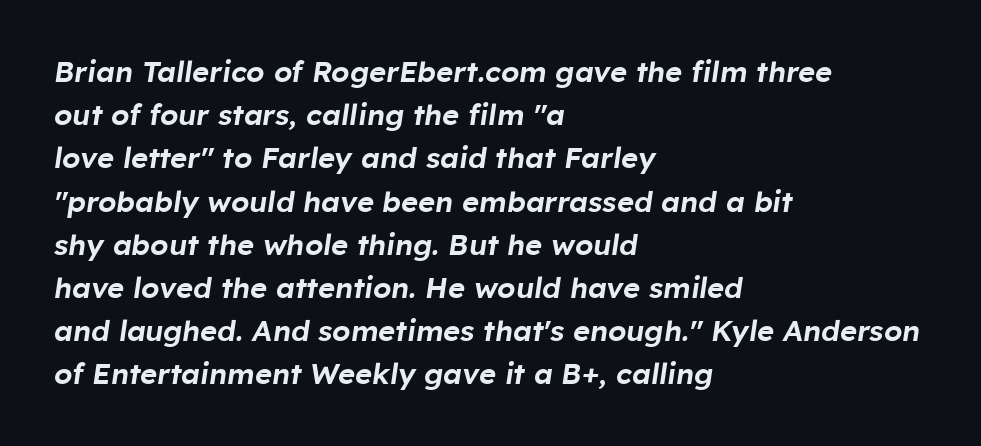
The whole block is typeset with a tilt. Tracking value appears to be zero — textbook default spacing. This sample is left-justified, so line endings fall wherever the words run out. Each row of text sits above clean, open space.
